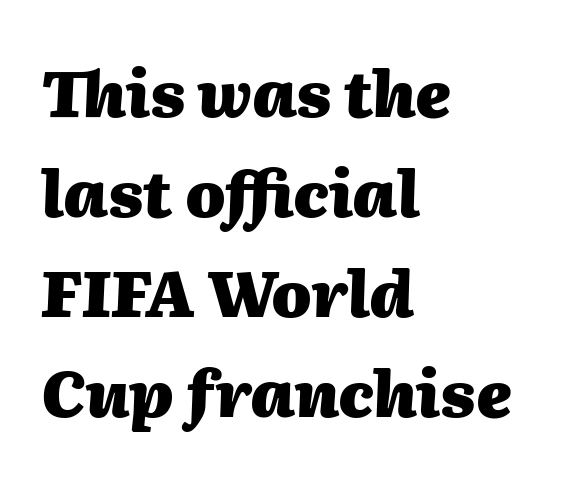
Just letters on the line, the space beneath them empty. The paragraph has a hard left edge and a soft right edge. Inter-character spacing is left at the font's built-in metrics. I'd describe the lettering as bold — thick and assertive. The letters are slanted; this is an italic face.
